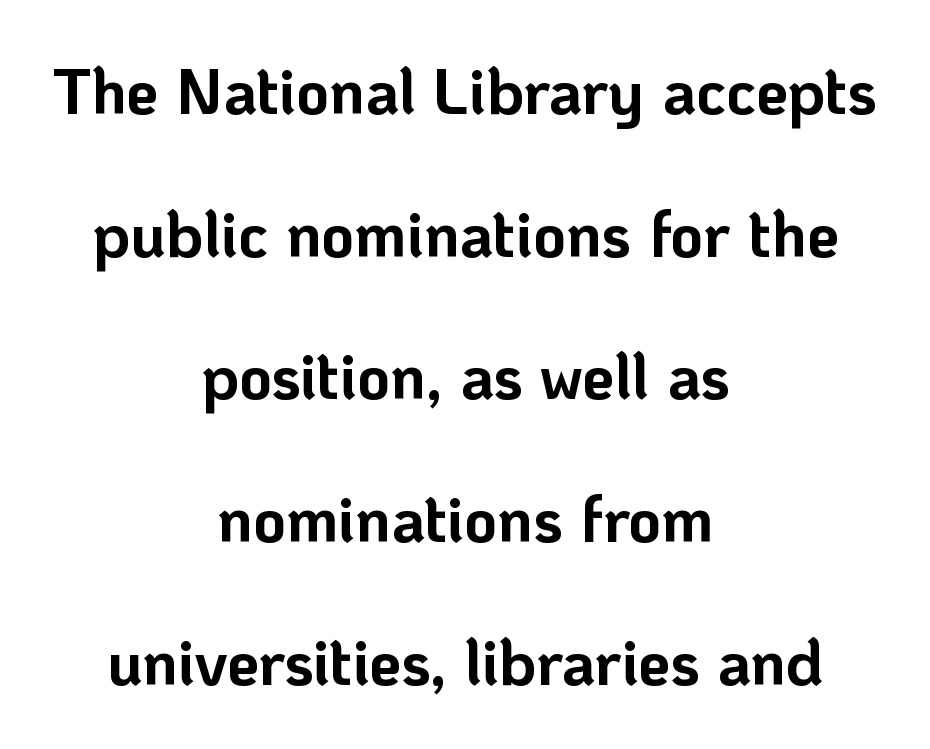
{"serif": "no", "italic": "no", "bold": "yes", "weight": "bold", "width": "normal", "stroke_contrast": "low", "x_height": "medium", "monospaced": "no", "underline": "no", "align": "center", "line_spacing": "loose", "line_spacing_ratio": 2.23, "letter_spacing": "normal", "letter_spacing_em": 0.0, "glyph_px": 64}
